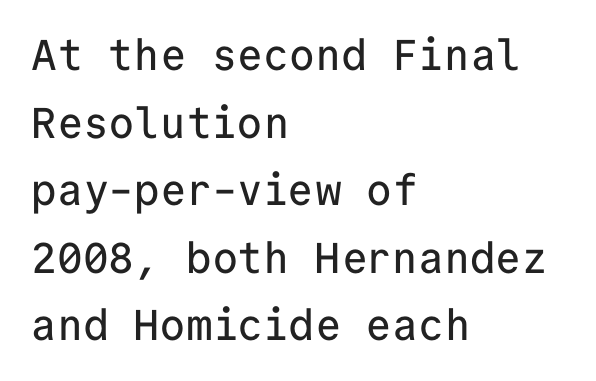
The image shows 43 px sans-serif type, upright, monospaced; set left-aligned, normal line spacing (1.57x), normal letter spacing, not underlined; low stroke contrast and a medium x-height.
